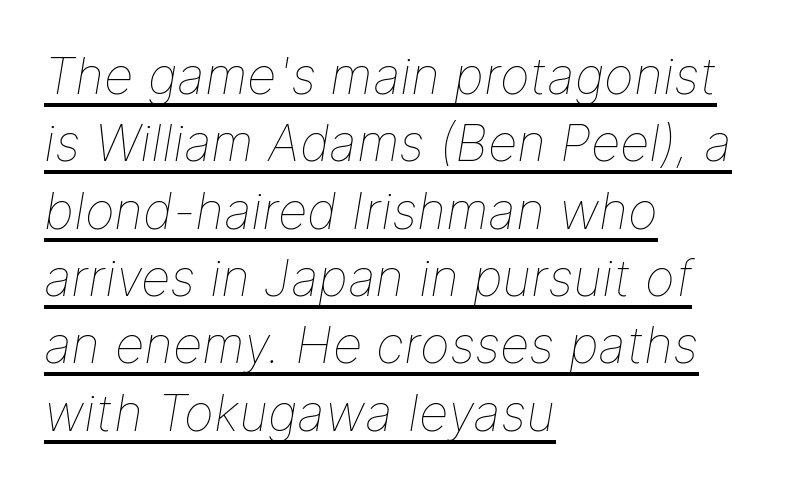
{"italic": "yes", "lean": "right", "slant_degrees": 9, "bold": "no", "weight": "thin", "width": "normal", "stroke_contrast": "low", "x_height": "medium", "monospaced": "no", "underline": "yes", "align": "left", "line_spacing": "normal", "line_spacing_ratio": 1.32, "letter_spacing": "normal", "letter_spacing_em": 0.0, "glyph_px": 51}
